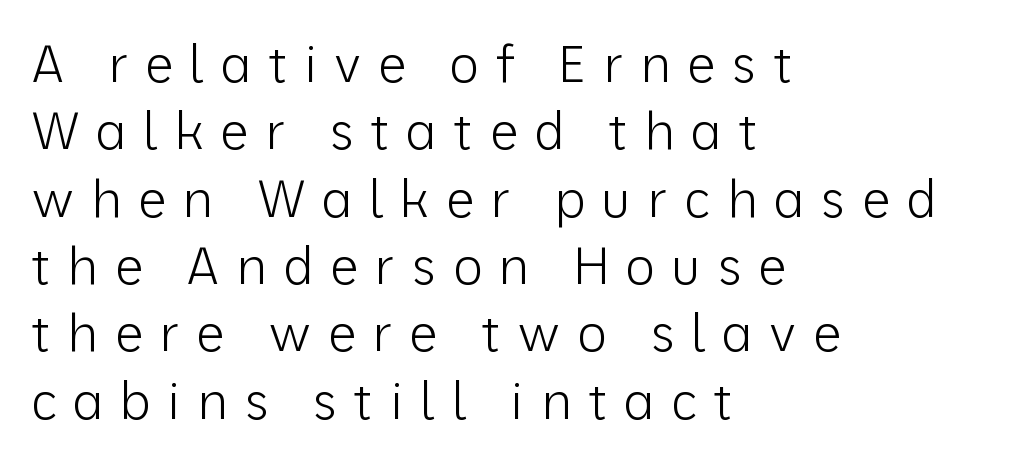
The image shows 51 px light sans-serif type, upright; set left-aligned, normal line spacing (1.32x), unusually wide letter spacing (+0.32 em), not underlined; low stroke contrast and a medium x-height.
